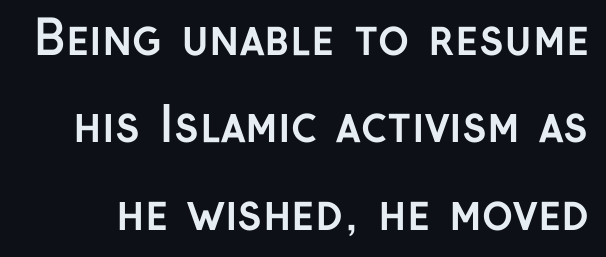
Q: Is the text bold? A: Yes.
Q: Is the text italic (slanted)? A: No, it is upright.
Q: Is the typeface a serif or a sans-serif typeface? A: Sans-serif.
Q: Is the text underlined? A: No.
Q: Is the spacing between letters normal or unusually wide? A: Normal.
Q: Width (condensed, normal, or wide)? A: Normal.
Q: Stroke contrast? A: Low.
Q: x-height? A: Medium.
Q: Monospaced? A: No.
